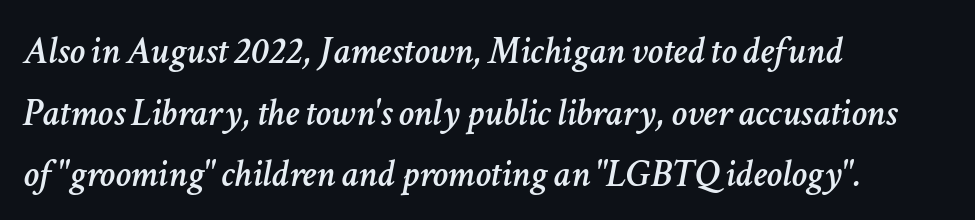
{"italic": "yes", "lean": "right", "slant_degrees": 11, "width": "normal", "stroke_contrast": "low", "x_height": "medium", "monospaced": "no", "underline": "no", "align": "left", "line_spacing": "normal", "line_spacing_ratio": 1.58, "letter_spacing": "normal", "letter_spacing_em": 0.0, "glyph_px": 39}
